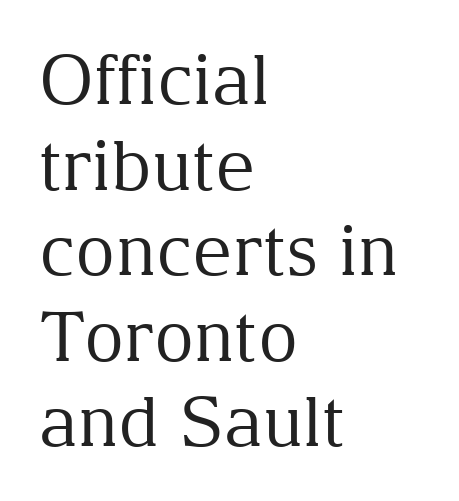
{"serif": "yes", "italic": "no", "bold": "no", "weight": "regular", "width": "normal", "stroke_contrast": "medium", "x_height": "medium", "monospaced": "no", "underline": "no", "align": "left", "line_spacing_ratio": 1.24, "letter_spacing": "normal", "letter_spacing_em": 0.0, "glyph_px": 69}
